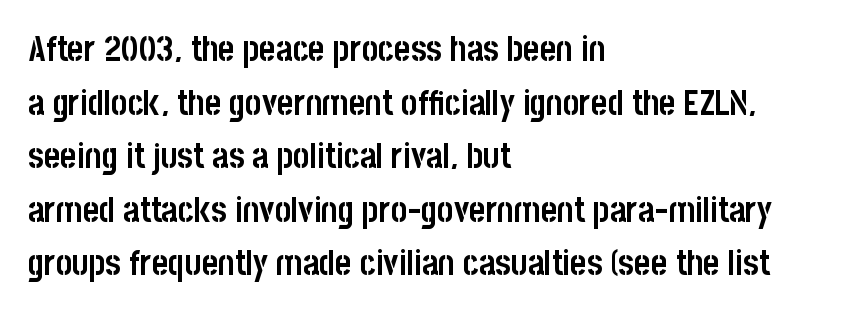
The font's upright variant was chosen for this text. The rendering uses natural spacing where letterforms have individual widths. The horizontal fit of the characters is conventional and even. These lines sit exactly where default settings would place them. Just letters on the line, the space beneath them empty. A dark, heavy texture on the line: the type is bold.
